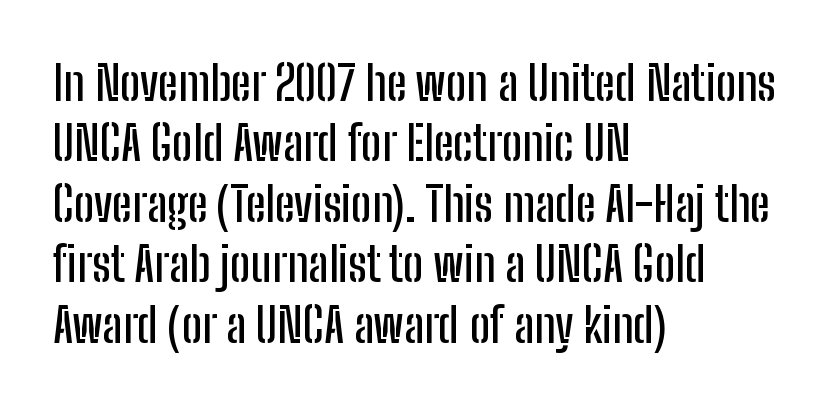
Q: Is the text italic (slanted)? A: No, it is upright.
Q: Is the typeface a serif or a sans-serif typeface? A: Sans-serif.
Q: Is the text underlined? A: No.
Q: How is the paragraph aligned? A: Left-aligned.
Q: Is the spacing between letters normal or unusually wide? A: Normal.
Q: Is the spacing between lines tight, normal or loose? A: Normal.
Q: Width (condensed, normal, or wide)? A: Condensed.
Q: Stroke contrast? A: Low.
Q: x-height? A: Medium.
Q: Monospaced? A: No.
